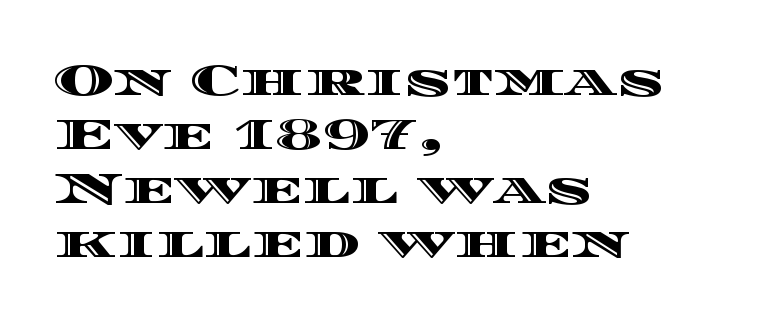
The image shows 44 px wide type, upright; set left-aligned, line spacing 1.23x, normal letter spacing, not underlined; a large x-height.
